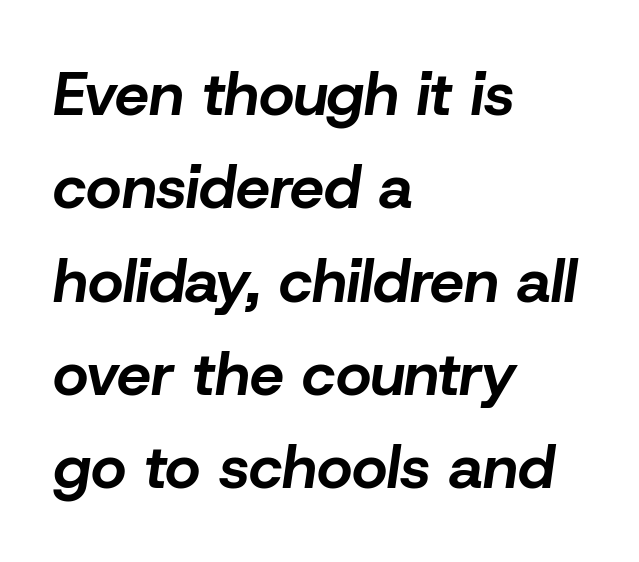
Q: Is the text bold? A: Yes.
Q: Is the text italic (slanted)? A: Yes, it leans right by about 8 degrees.
Q: Is the text underlined? A: No.
Q: How is the paragraph aligned? A: Left-aligned.
Q: Is the spacing between letters normal or unusually wide? A: Normal.
Q: Is the spacing between lines tight, normal or loose? A: Normal.
Q: Width (condensed, normal, or wide)? A: Normal.
Q: Stroke contrast? A: Low.
Q: x-height? A: Medium.
Q: Monospaced? A: No.
